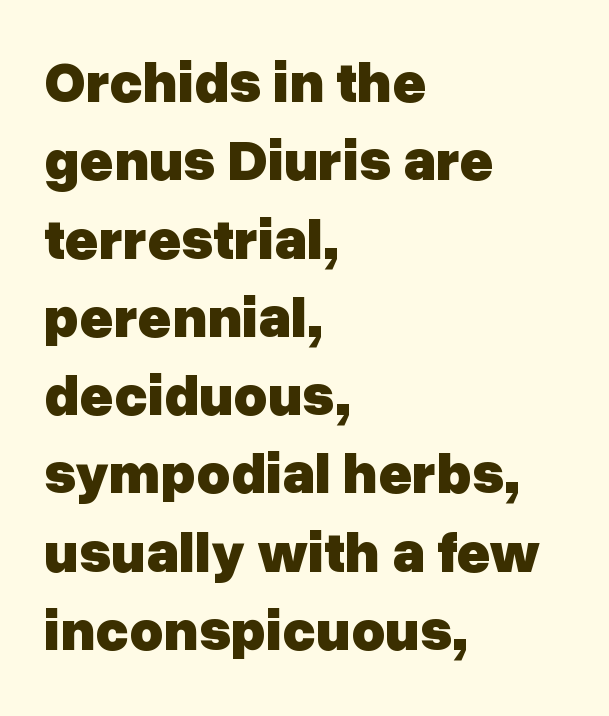
{"serif": "no", "italic": "no", "bold": "yes", "weight": "heavy", "width": "normal", "stroke_contrast": "low", "x_height": "medium", "monospaced": "no", "underline": "no", "align": "left", "line_spacing": "normal", "line_spacing_ratio": 1.35, "letter_spacing": "normal", "letter_spacing_em": 0.0, "glyph_px": 58}
